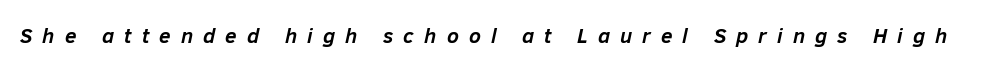
Q: Is the text bold? A: Yes.
Q: Is the text italic (slanted)? A: Yes, it leans right by about 12 degrees.
Q: Is the text underlined? A: No.
Q: Is the spacing between letters normal or unusually wide? A: Unusually wide.
